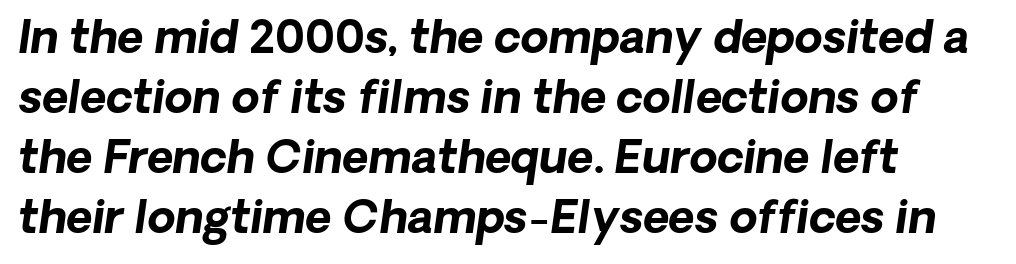
{"italic": "yes", "lean": "right", "slant_degrees": 8, "bold": "yes", "weight": "bold", "width": "normal", "stroke_contrast": "low", "x_height": "medium", "monospaced": "no", "underline": "no", "line_spacing": "normal", "line_spacing_ratio": 1.33, "letter_spacing": "normal", "letter_spacing_em": 0.0, "glyph_px": 45}
